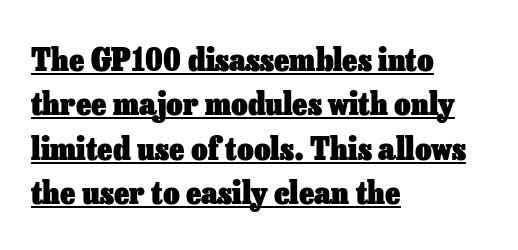
{"italic": "no", "bold": "yes", "weight": "heavy", "width": "normal", "stroke_contrast": "low", "x_height": "medium", "monospaced": "no", "underline": "yes", "align": "left", "line_spacing": "normal", "line_spacing_ratio": 1.39, "letter_spacing": "normal", "letter_spacing_em": 0.0, "glyph_px": 32}
